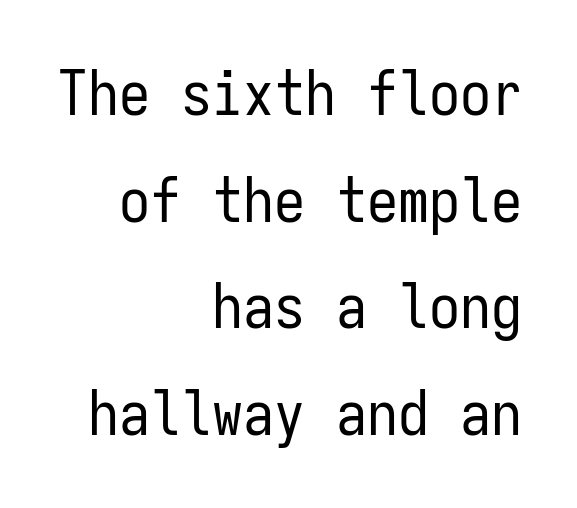
The image shows 62 px regular-weight, condensed sans-serif type, upright, monospaced; set right-aligned, line spacing 1.72x, normal letter spacing, not underlined; low stroke contrast and a medium x-height.
